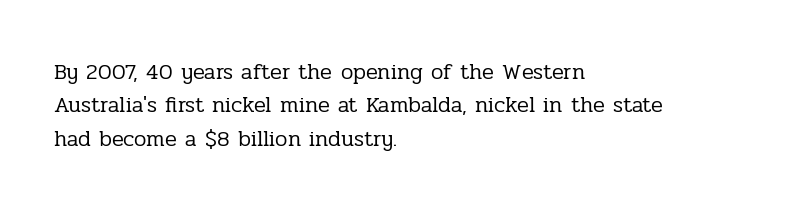
Summary of vertical rhythm: regular, with standard interline spacing. No extra ink here — the face is not bold. Quick note: not italic, upright. Horizontal alignment here is leftward, the default for most running prose.
